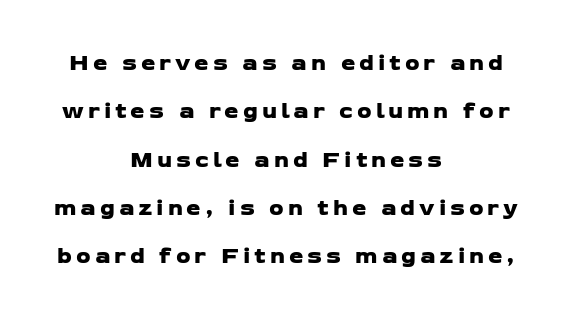
{"underline": "no", "align": "center", "line_spacing": "loose", "line_spacing_ratio": 2.1, "glyph_px": 23}
